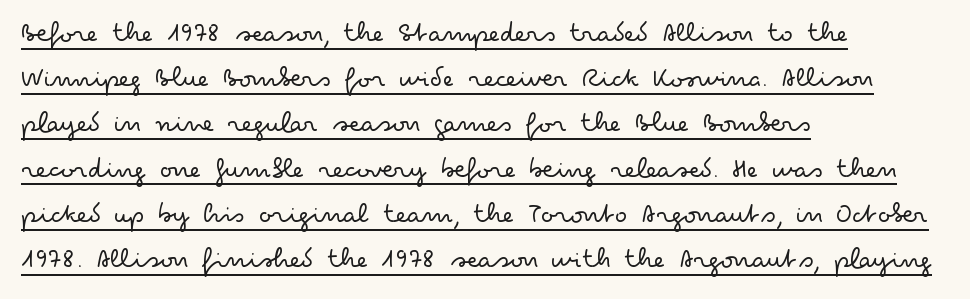
Q: Is the text bold? A: No.
Q: Is the text italic (slanted)? A: No, it is upright.
Q: Is the typeface a serif or a sans-serif typeface? A: Sans-serif.
Q: Is the text underlined? A: Yes.
Q: How is the paragraph aligned? A: Left-aligned.
Q: Is the spacing between letters normal or unusually wide? A: Normal.
Q: Is the spacing between lines tight, normal or loose? A: Normal.
Q: Width (condensed, normal, or wide)? A: Wide.
Q: Stroke contrast? A: Low.
Q: x-height? A: Small.
Q: Monospaced? A: No.
